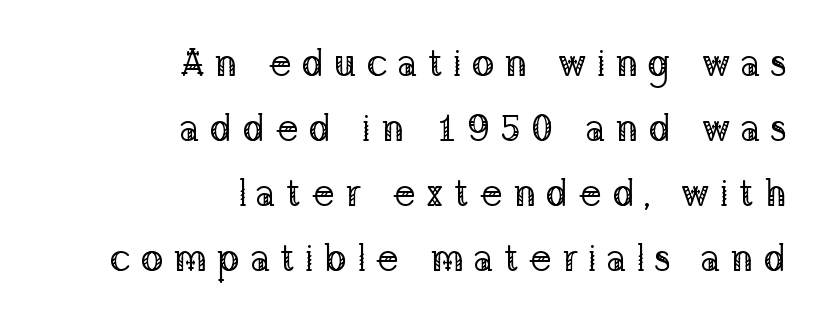
{"serif": "yes", "italic": "no", "bold": "no", "weight": "regular", "width": "normal", "stroke_contrast": "low", "x_height": "medium", "monospaced": "no", "underline": "no", "align": "right", "line_spacing_ratio": 1.71, "letter_spacing": "wide", "letter_spacing_em": 0.25, "glyph_px": 38}
